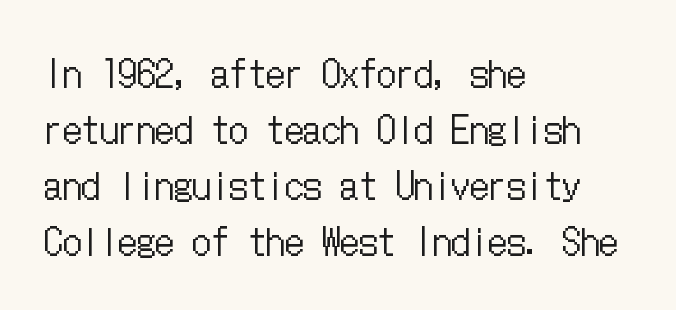
Q: Is the text bold? A: No.
Q: Is the text italic (slanted)? A: No, it is upright.
Q: Is the text underlined? A: No.
Q: How is the paragraph aligned? A: Left-aligned.
Q: Is the spacing between letters normal or unusually wide? A: Normal.
Q: Is the spacing between lines tight, normal or loose? A: Normal.
Q: Width (condensed, normal, or wide)? A: Condensed.
Q: Stroke contrast? A: Low.
Q: x-height? A: Medium.
